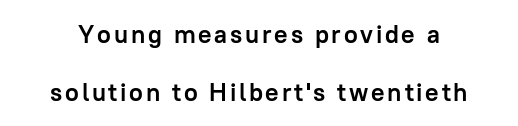
{"italic": "no", "bold": "yes", "underline": "no", "line_spacing": "loose", "line_spacing_ratio": 2.32, "glyph_px": 25}
